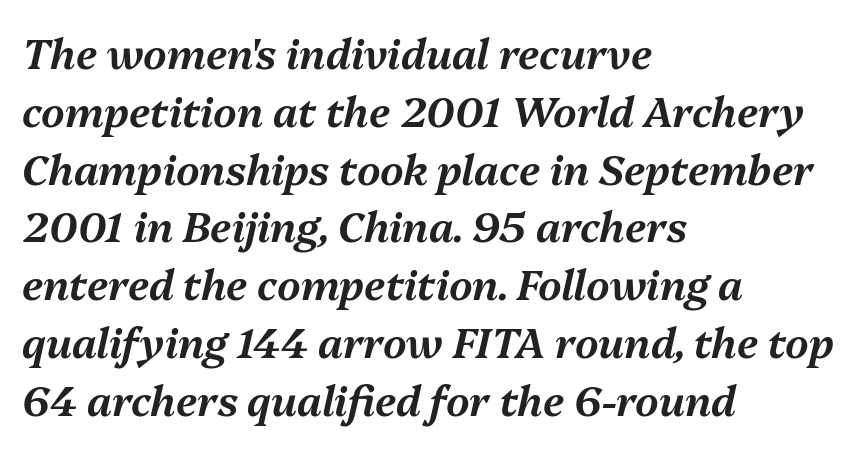
Q: Is the text italic (slanted)? A: Yes, it leans right by about 13 degrees.
Q: Is the text underlined? A: No.
Q: How is the paragraph aligned? A: Left-aligned.
Q: Is the spacing between letters normal or unusually wide? A: Normal.
Q: Is the spacing between lines tight, normal or loose? A: Normal.
Q: Width (condensed, normal, or wide)? A: Normal.
Q: Stroke contrast? A: Medium.
Q: x-height? A: Medium.
Q: Monospaced? A: No.
